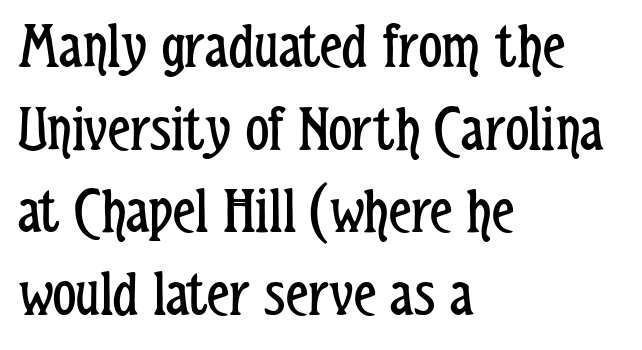
{"serif": "no", "italic": "no", "bold": "no", "weight": "regular", "width": "condensed", "stroke_contrast": "low", "x_height": "medium", "monospaced": "no", "underline": "no", "align": "left", "line_spacing": "normal", "line_spacing_ratio": 1.27, "letter_spacing": "normal", "letter_spacing_em": 0.0, "glyph_px": 65}
